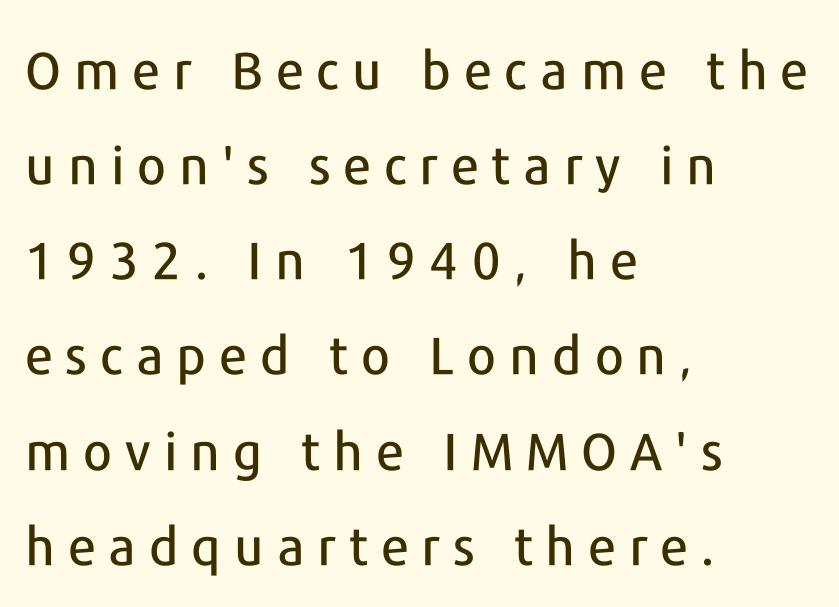
Q: Is the text italic (slanted)? A: No, it is upright.
Q: Is the typeface a serif or a sans-serif typeface? A: Sans-serif.
Q: Is the text underlined? A: No.
Q: How is the paragraph aligned? A: Left-aligned.
Q: Is the spacing between letters normal or unusually wide? A: Unusually wide.
Q: Width (condensed, normal, or wide)? A: Normal.
Q: Stroke contrast? A: Low.
Q: x-height? A: Medium.
Q: Monospaced? A: No.
